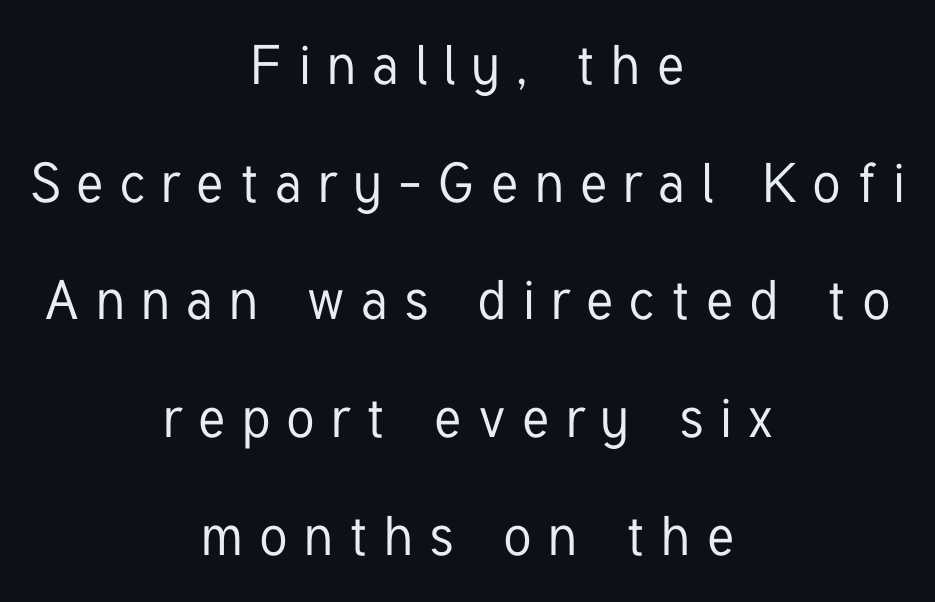
The image shows 55 px condensed sans-serif type, upright; set centered, loose line spacing (2.14x), unusually wide letter spacing (+0.3 em), not underlined; low stroke contrast and a medium x-height.
